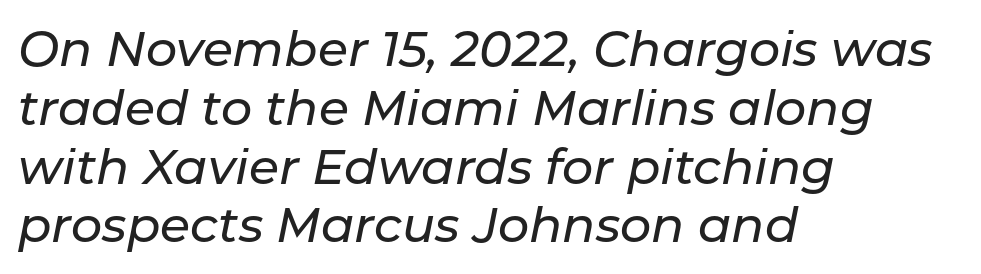
The image shows 49 px text type, italic (leaning right); set left-aligned, line spacing 1.2x, normal letter spacing, not underlined; low stroke contrast and a medium x-height.
